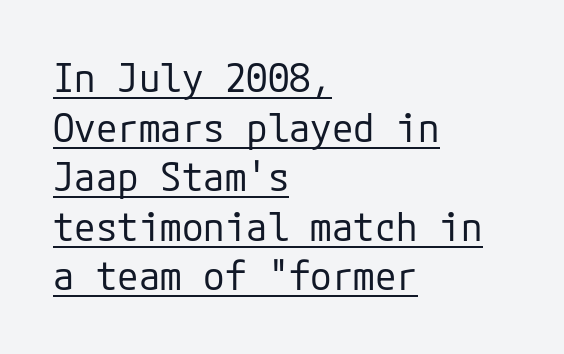
The image shows 39 px regular-weight sans-serif type, upright; set left-aligned, normal line spacing (1.27x), normal letter spacing, underlined; low stroke contrast and a medium x-height.
